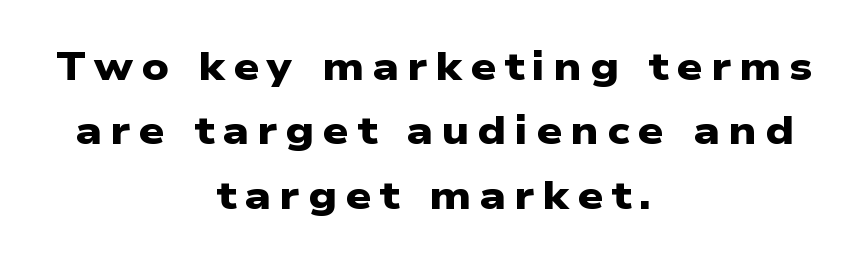
The image shows 40 px heavy, wide sans-serif type; set centered, normal line spacing (1.61x), unusually wide letter spacing (+0.21 em), not underlined; low stroke contrast and a medium x-height.
